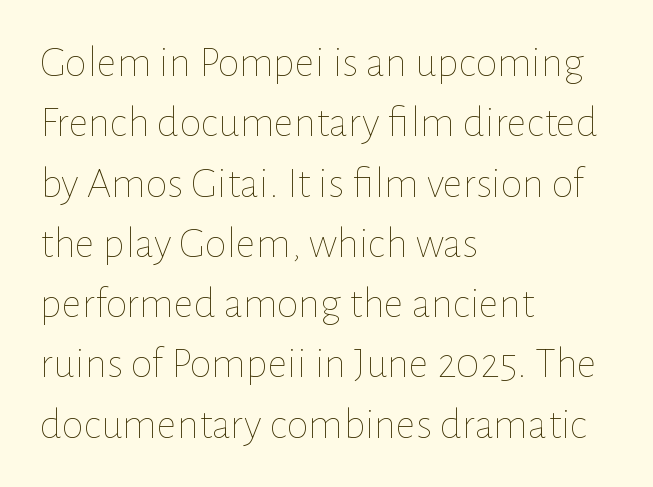
{"italic": "no", "bold": "no", "weight": "thin", "width": "normal", "stroke_contrast": "low", "x_height": "medium", "monospaced": "no", "underline": "no", "align": "left", "line_spacing": "normal", "line_spacing_ratio": 1.37, "letter_spacing": "normal", "letter_spacing_em": 0.0, "glyph_px": 44}
